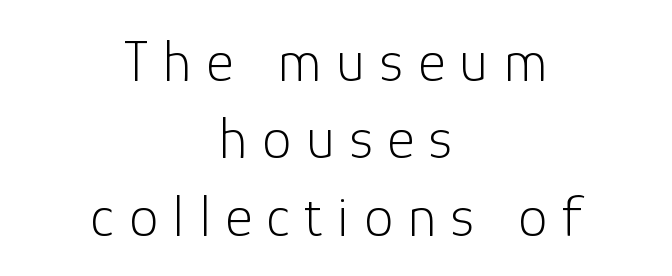
{"serif": "no", "italic": "no", "bold": "no", "weight": "light", "width": "normal", "stroke_contrast": "low", "x_height": "medium", "monospaced": "no", "underline": "no", "align": "center", "line_spacing": "normal", "line_spacing_ratio": 1.31, "letter_spacing": "wide", "letter_spacing_em": 0.25, "glyph_px": 59}
